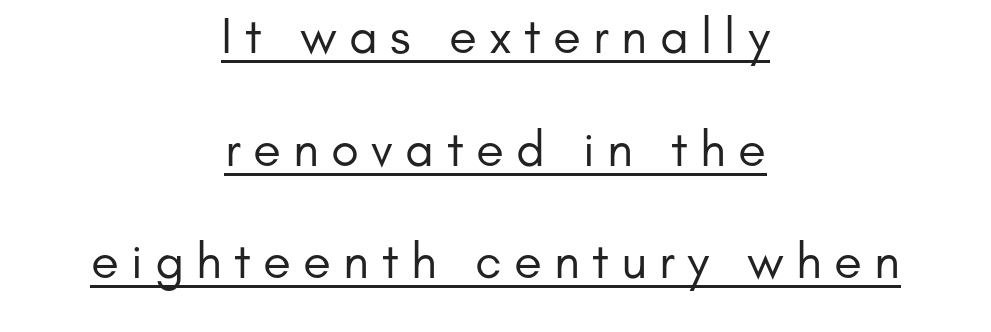
Centered paragraph, ragged on both sides. Style check: upright. This rendering employs a face without finishing strokes, i.e., a sans-serif. The cut favours lightness, reaching ordinary text weight at its darkest. Descenders here cross a horizontal rule under the line. Is this a fixed-width face? No — the glyphs have proportional, varying widths.
